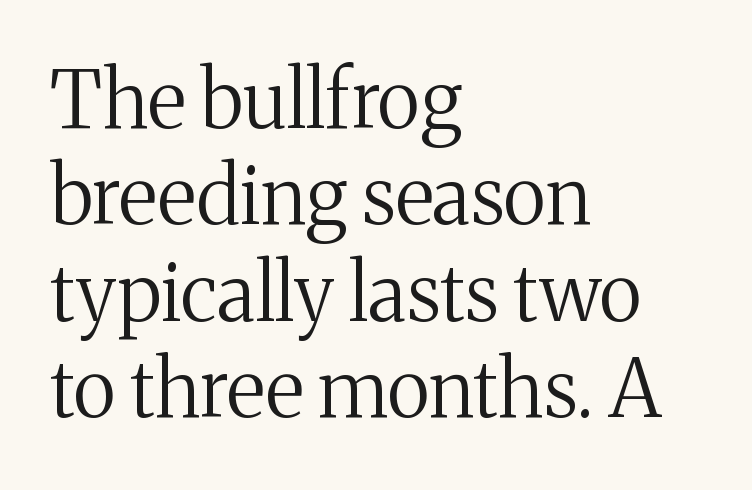
The image shows 79 px regular-weight serif type, upright; set left-aligned, line spacing 1.22x, normal letter spacing, not underlined; medium stroke contrast and a medium x-height.
